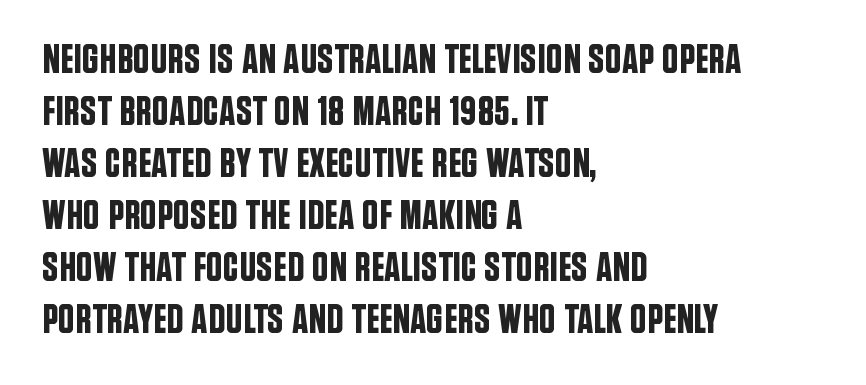
Q: Is the text italic (slanted)? A: No, it is upright.
Q: Is the typeface a serif or a sans-serif typeface? A: Sans-serif.
Q: Is the text underlined? A: No.
Q: How is the paragraph aligned? A: Left-aligned.
Q: Is the spacing between letters normal or unusually wide? A: Normal.
Q: Is the spacing between lines tight, normal or loose? A: Normal.
Q: Width (condensed, normal, or wide)? A: Condensed.
Q: Stroke contrast? A: Low.
Q: x-height? A: Large.
Q: Monospaced? A: No.
